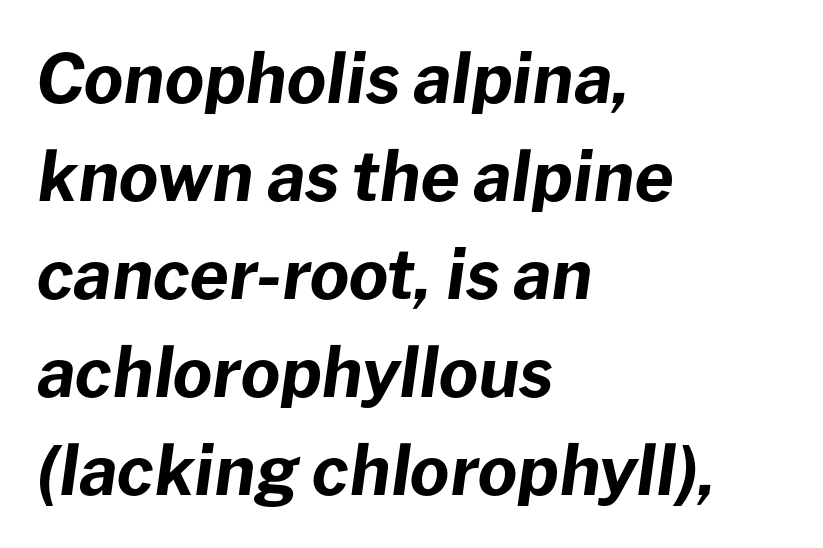
The image shows 68 px bold type, italic (leaning right); set left-aligned, normal line spacing (1.44x), normal letter spacing, not underlined; low stroke contrast and a medium x-height.
